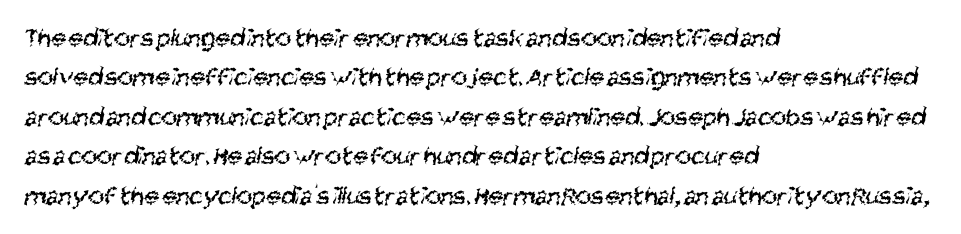
The image shows 27 px text type; set left-aligned, normal line spacing (1.46x), normal letter spacing, not underlined.
